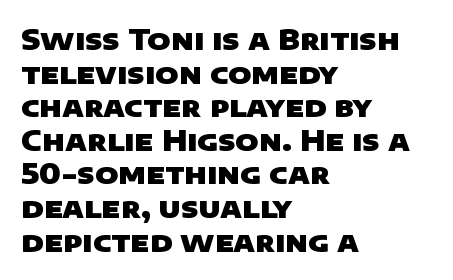
Between one letter and the next there's only the usual sliver of space. Nothing sits at the stroke ends, so this counts as sans-serif. Plain, unruled lines of type. Typeset ragged right — the left edge is the straight one. Is this a fixed-width face? No — the glyphs have proportional, varying widths. The typesetting leans heavy: a genuine bold.
